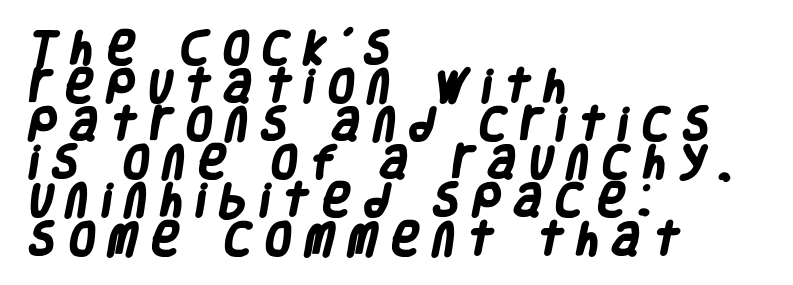
{"serif": "no", "bold": "yes", "weight": "heavy", "width": "condensed", "stroke_contrast": "low", "x_height": "large", "monospaced": "no", "underline": "no", "align": "left", "line_spacing": "tight", "line_spacing_ratio": 1.03, "letter_spacing": "wide", "letter_spacing_em": 0.39, "glyph_px": 37}
